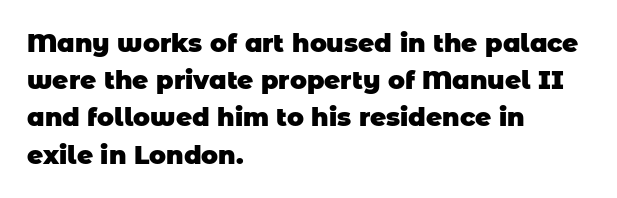
Weight: bold. Layout note: lines flush left. Summary of vertical rhythm: regular, with standard interline spacing. Plain, unruled lines of type. In terms of letterspacing, this is plain default setting.
